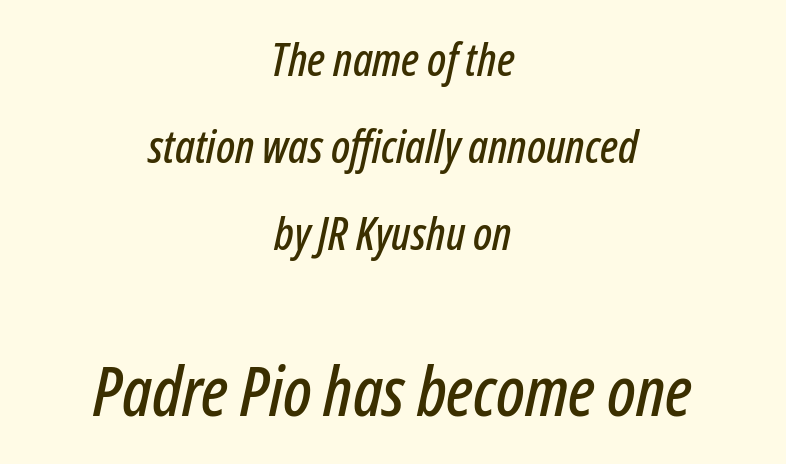
When letters slant like this, we call the style italic. Decoration check: the copy has no underline. The face used here is rendered with its standard letterfit. Each letter keeps its own natural width here, so spacing adapts to shape. A student would notice the bottom passage is typeset larger than what precedes it.
